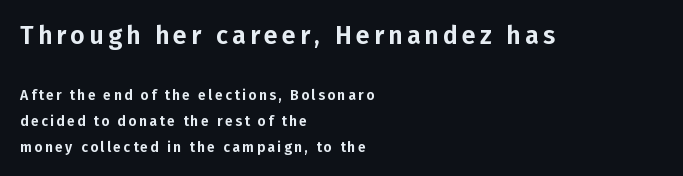
This layout puts the oversized block above and the modest block below. These lines are set flush left with a ragged right edge. Check the space under the baseline: it is left empty. The typography opts for an upright posture over an oblique one.
